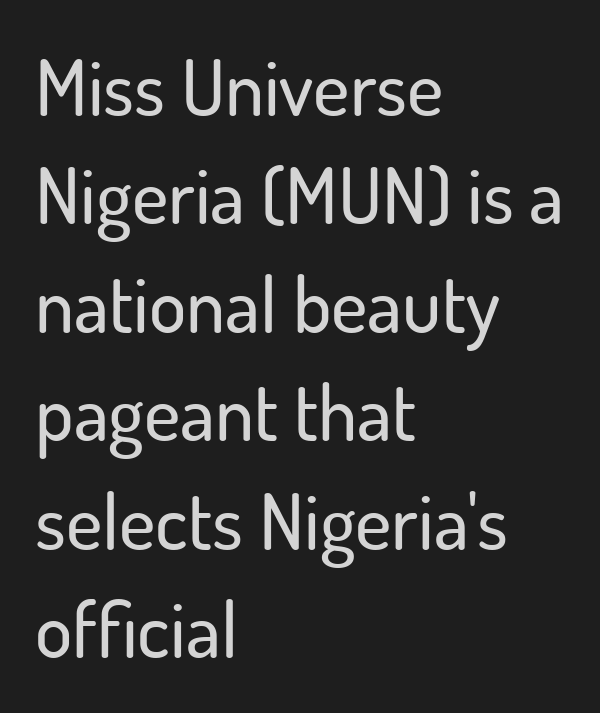
The image shows 78 px sans-serif type, upright; set left-aligned, normal line spacing (1.39x), normal letter spacing, not underlined; low stroke contrast and a small x-height.
